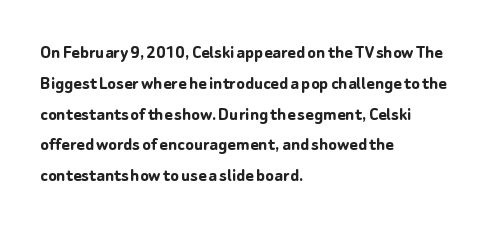
The image shows 20 px bold type, upright; set left-aligned, normal line spacing (1.54x), normal letter spacing, not underlined.
